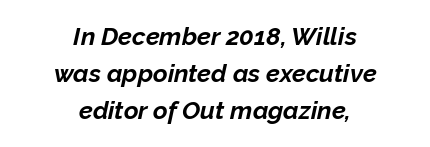
Q: Is the text bold? A: Yes.
Q: Is the text italic (slanted)? A: Yes, it leans right by about 12 degrees.
Q: Is the text underlined? A: No.
Q: How is the paragraph aligned? A: Centered.
Q: Is the spacing between letters normal or unusually wide? A: Normal.
Q: Is the spacing between lines tight, normal or loose? A: Normal.
